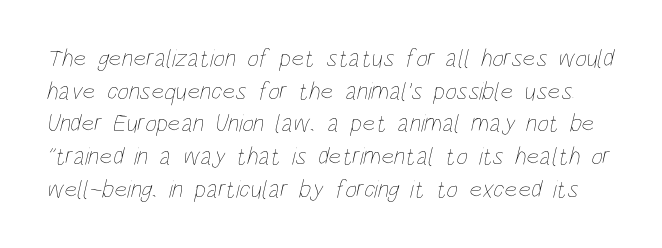
The image shows 25 px text type; set normal line spacing (1.31x), normal letter spacing, not underlined.
